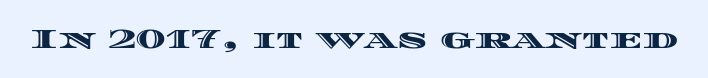
Q: Is the text italic (slanted)? A: No, it is upright.
Q: Is the text underlined? A: No.
Q: Is the spacing between letters normal or unusually wide? A: Normal.
Q: Width (condensed, normal, or wide)? A: Wide.
Q: x-height? A: Large.
Q: Monospaced? A: No.
